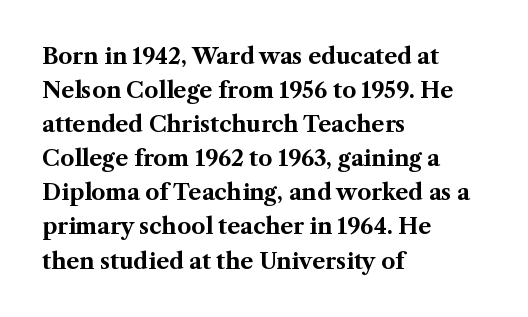
The image shows 22 px bold type, upright; set left-aligned, normal line spacing (1.55x), normal letter spacing, not underlined.
